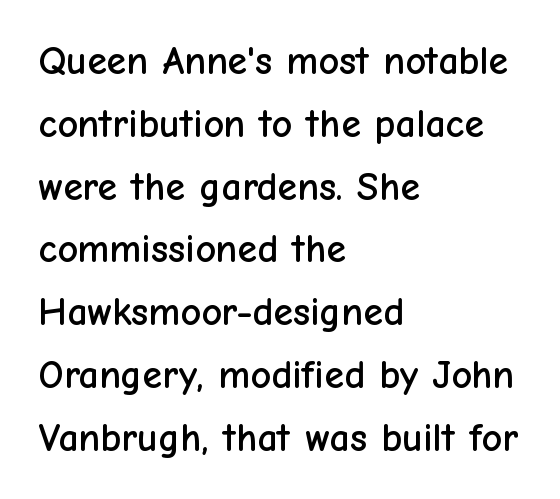
Varying glyph widths throughout — classic text-font behaviour. Compared with a centered layout, this one pins lines to the left instead. The horizontal fit of the characters is conventional and even. In terms of posture, this sample is upright. Quick note: interline space is typical.
